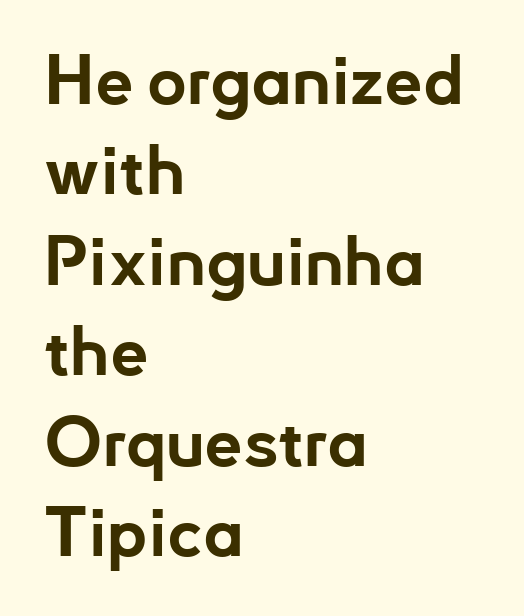
The image shows 68 px bold sans-serif type, upright; set left-aligned, normal line spacing (1.33x), normal letter spacing, not underlined; low stroke contrast and a small x-height.
